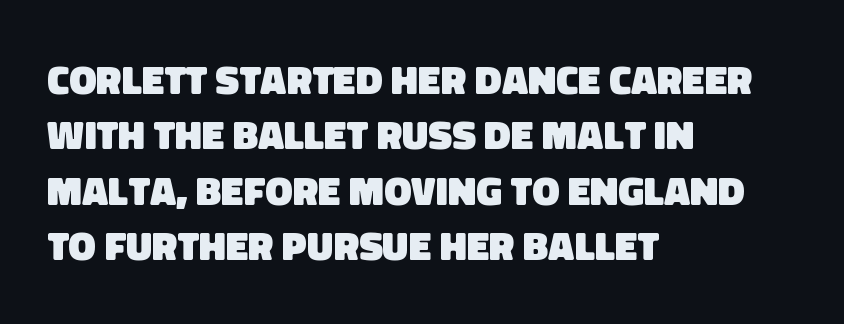
{"serif": "no", "bold": "yes", "weight": "heavy", "width": "normal", "stroke_contrast": "low", "x_height": "large", "monospaced": "no", "underline": "no", "align": "left", "line_spacing": "normal", "line_spacing_ratio": 1.35, "letter_spacing": "normal", "letter_spacing_em": 0.0, "glyph_px": 41}
